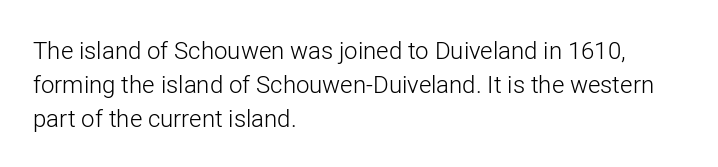
{"italic": "no", "bold": "no", "underline": "no", "align": "left", "line_spacing": "normal", "line_spacing_ratio": 1.41, "letter_spacing": "normal", "letter_spacing_em": 0.0, "glyph_px": 24}
